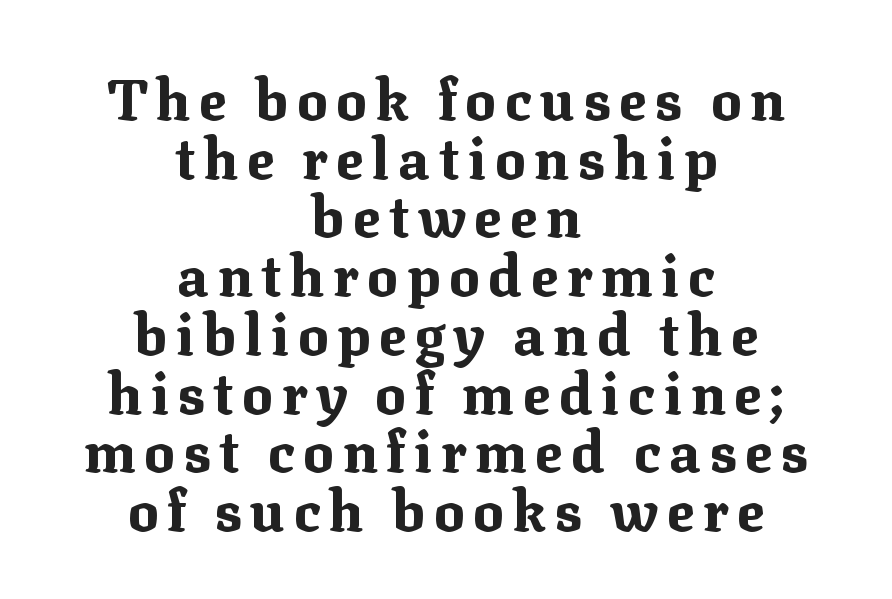
The image shows 57 px bold serif type, upright; set centered, tight line spacing (1.03x), not underlined; medium stroke contrast and a medium x-height.
